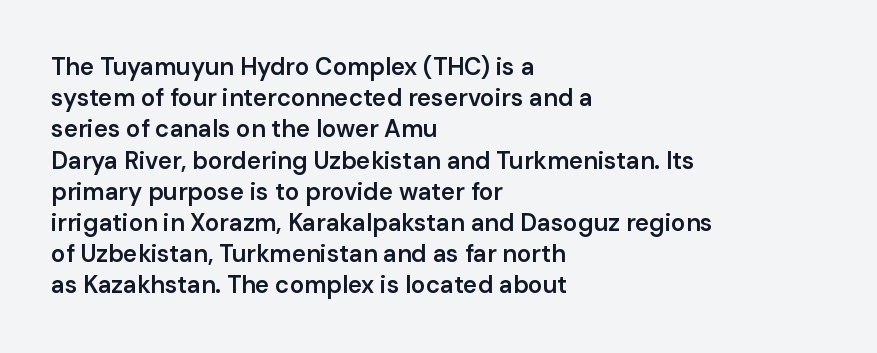
Students, this is semibold: more ink than regular, less than bold. Letter spacing: default. Any mark beneath the type? The region is blank. Rows of type keep a routine distance in the vertical direction. These lines are set flush left with a ragged right edge. Posture: straight, roman, zero tilt.
